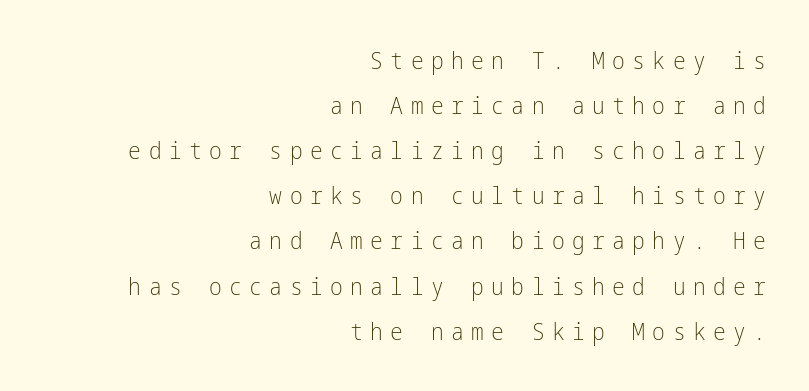
This sample is right-justified, so line beginnings fall wherever the words allow. Underlining? Definitely not there. No heavy texture on the line: the type isn't bold. Vertical strokes here are truly vertical. There is plenty of visible air inserted between adjacent glyphs.
